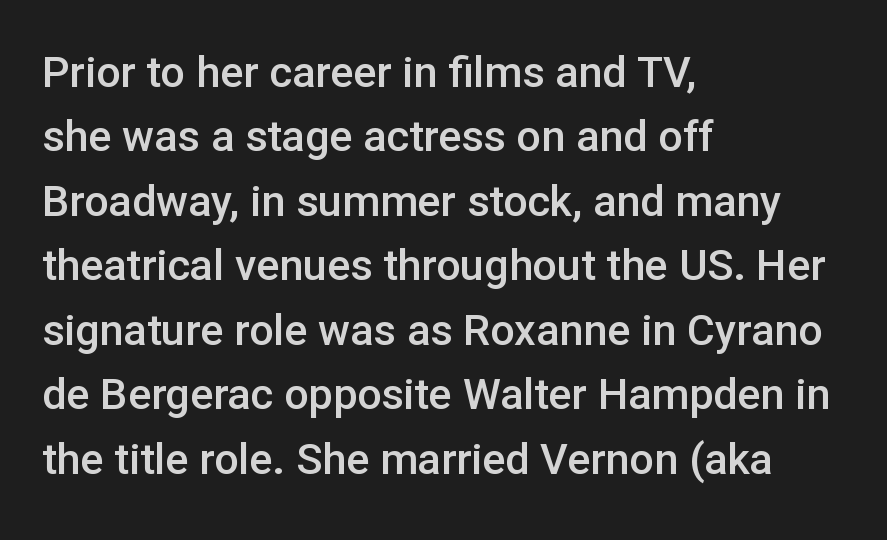
{"serif": "no", "italic": "no", "bold": "semi", "weight": "semibold", "width": "normal", "stroke_contrast": "low", "x_height": "medium", "monospaced": "no", "underline": "no", "align": "left", "line_spacing": "normal", "line_spacing_ratio": 1.5, "letter_spacing": "normal", "letter_spacing_em": 0.0, "glyph_px": 43}
